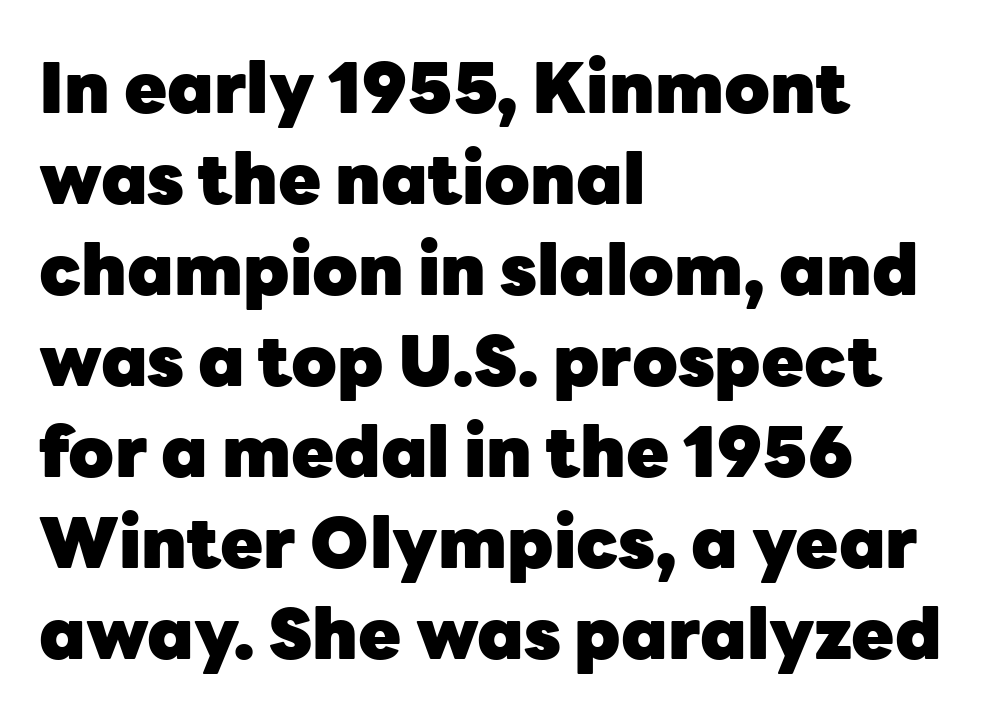
Here the glyphs are tracked normally, forming tight word shapes. Weight check: bold — yes, fully. Looks like regular typesetting: each glyph gets only the width it needs. Visually the block forms a straight wall on the left and a jagged coastline on the right. A typesetter would call this leading conventional body-copy spacing.
